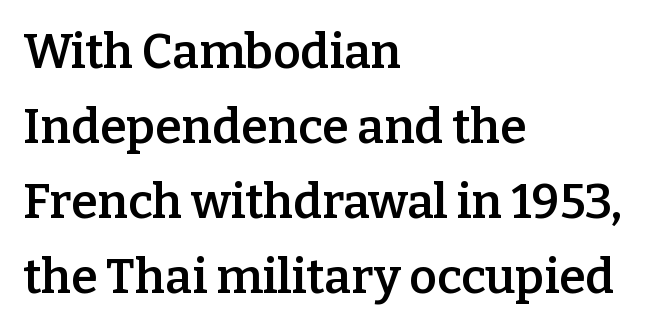
Q: Is the text bold? A: Semi-bold.
Q: Is the text italic (slanted)? A: No, it is upright.
Q: Is the typeface a serif or a sans-serif typeface? A: Serif.
Q: Is the text underlined? A: No.
Q: How is the paragraph aligned? A: Left-aligned.
Q: Is the spacing between letters normal or unusually wide? A: Normal.
Q: Is the spacing between lines tight, normal or loose? A: Normal.
Q: Width (condensed, normal, or wide)? A: Normal.
Q: Stroke contrast? A: Low.
Q: x-height? A: Medium.
Q: Monospaced? A: No.
